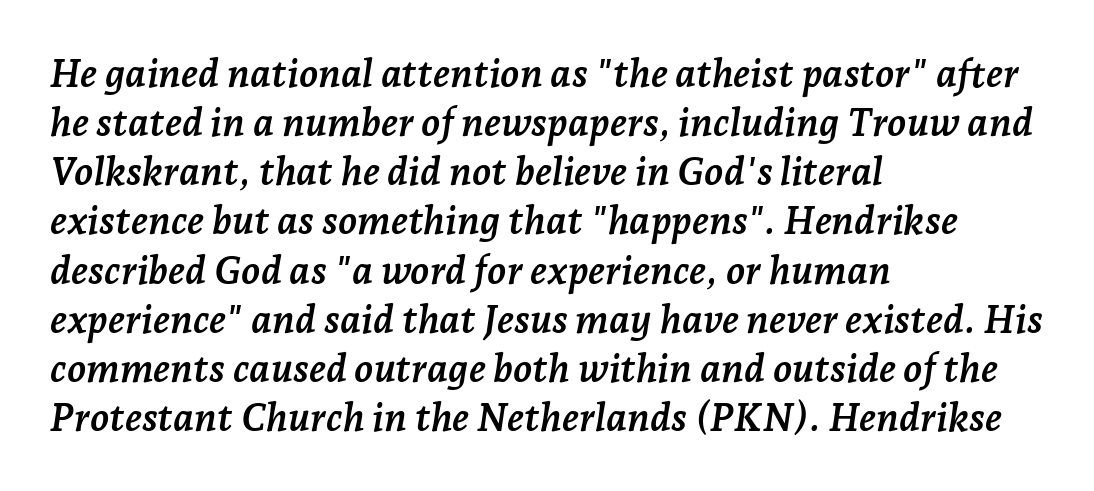
The lines sit at an ordinary, default distance from one another. Standard letterfit; no display-style spreading of the glyphs. The lettering tilts uniformly, giving the passage an italic look. The specimen omits any rule beneath the text block's lines.
